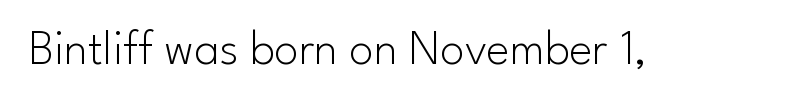
Classification — sans serif. This is the regular roman posture of the typeface. A clean baseline with only descenders dipping below it. Weight class: somewhere from thin through regular. Tracking here is standard; glyphs follow each other at the usual distance. This sample has the flowing, uneven cadence of proportional lettering.
